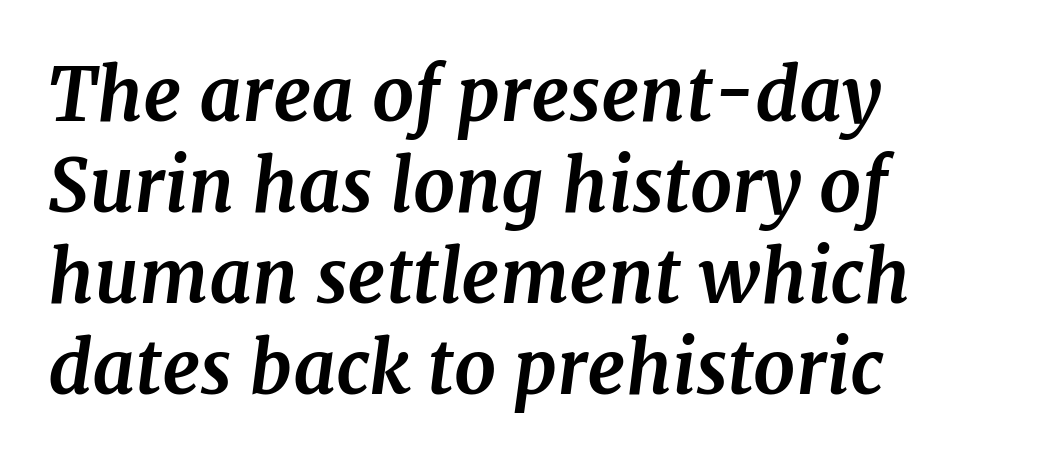
Q: Is the text bold? A: Yes.
Q: Is the text italic (slanted)? A: Yes, it leans right by about 7 degrees.
Q: Is the typeface a serif or a sans-serif typeface? A: Serif.
Q: Is the text underlined? A: No.
Q: How is the paragraph aligned? A: Left-aligned.
Q: Is the spacing between letters normal or unusually wide? A: Normal.
Q: Width (condensed, normal, or wide)? A: Normal.
Q: Stroke contrast? A: Medium.
Q: x-height? A: Medium.
Q: Monospaced? A: No.
